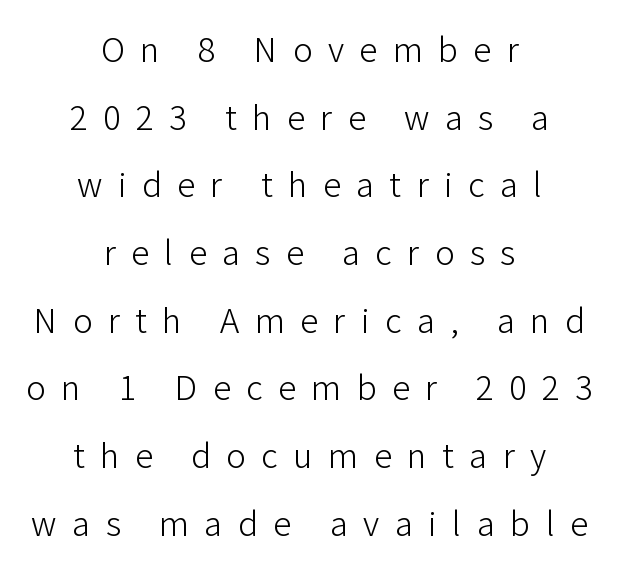
This sample uses an upright cut, with every glyph sitting square on the baseline. No extra ink here — the face is not bold. The compositor balanced each line on the midline. The line-height multiplier appears high, well above default.
